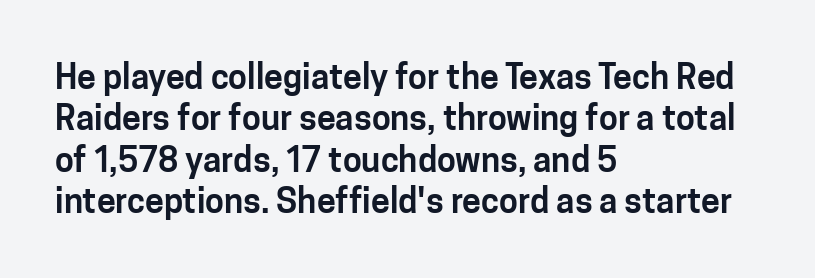
{"serif": "no", "italic": "no", "width": "normal", "stroke_contrast": "low", "x_height": "medium", "monospaced": "no", "underline": "no", "align": "left", "line_spacing_ratio": 1.22, "letter_spacing": "normal", "letter_spacing_em": 0.0, "glyph_px": 34}
